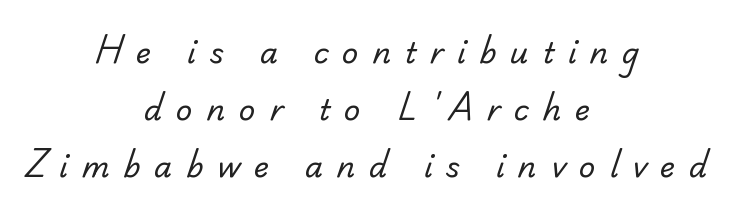
Q: Is the text bold? A: No.
Q: Is the typeface a serif or a sans-serif typeface? A: Serif.
Q: Is the text underlined? A: No.
Q: How is the paragraph aligned? A: Centered.
Q: Is the spacing between letters normal or unusually wide? A: Unusually wide.
Q: Is the spacing between lines tight, normal or loose? A: Loose.
Q: Width (condensed, normal, or wide)? A: Normal.
Q: Stroke contrast? A: Low.
Q: x-height? A: Small.
Q: Monospaced? A: No.
